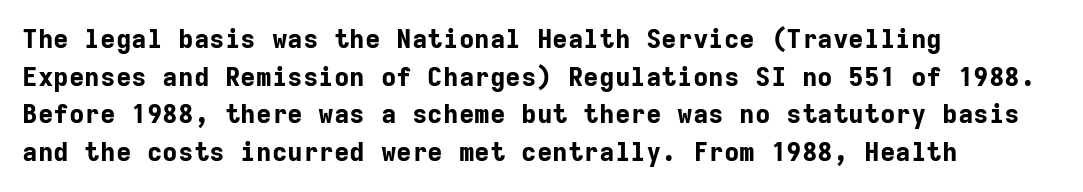
The image shows 26 px bold type, upright; set left-aligned, normal line spacing (1.45x), normal letter spacing, not underlined.
